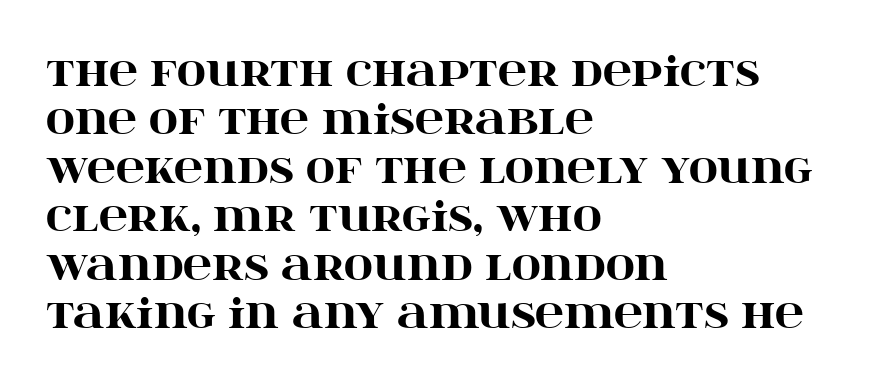
Q: Is the text bold? A: Yes.
Q: Is the text italic (slanted)? A: No, it is upright.
Q: Is the typeface a serif or a sans-serif typeface? A: Serif.
Q: Is the text underlined? A: No.
Q: How is the paragraph aligned? A: Left-aligned.
Q: Is the spacing between letters normal or unusually wide? A: Normal.
Q: Width (condensed, normal, or wide)? A: Wide.
Q: Stroke contrast? A: High.
Q: x-height? A: Large.
Q: Monospaced? A: No.
